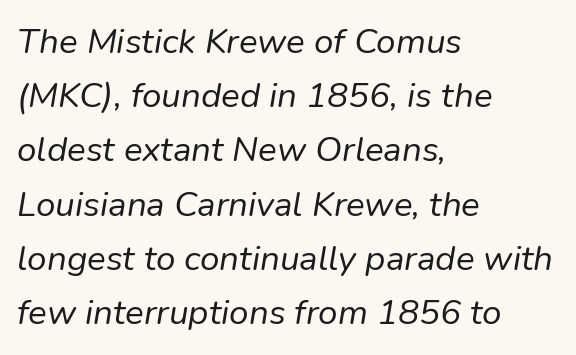
{"italic": "yes", "lean": "right", "slant_degrees": 9, "bold": "no", "weight": "regular", "width": "normal", "stroke_contrast": "low", "x_height": "medium", "monospaced": "no", "underline": "no", "align": "left", "line_spacing": "normal", "line_spacing_ratio": 1.55, "letter_spacing": "normal", "letter_spacing_em": 0.0, "glyph_px": 35}
